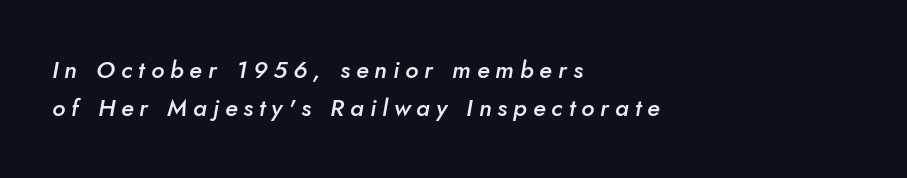
Q: Is the text bold? A: Semi-bold.
Q: Is the text italic (slanted)? A: Yes, it leans right by about 10 degrees.
Q: Is the text underlined? A: No.
Q: How is the paragraph aligned? A: Left-aligned.
Q: Is the spacing between letters normal or unusually wide? A: Unusually wide.
Q: Is the spacing between lines tight, normal or loose? A: Normal.
